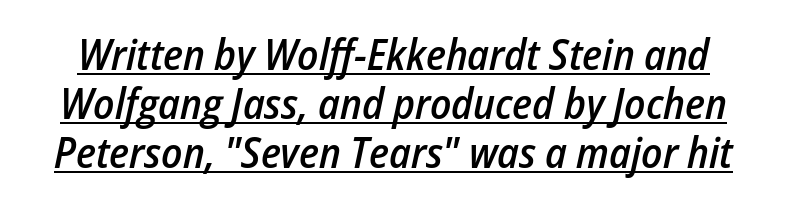
Look at the stroke-to-counter ratio: somewhat heavy, a semibold. Note the varied advance widths — an 'i' is clearly narrower than an 'm'. The line texture is even and compact thanks to regular tracking. What's the leading like? Squeezed, with rows nearly overlapping. The specimen reads as italic at a glance. Caption: lettering with a line underneath.
